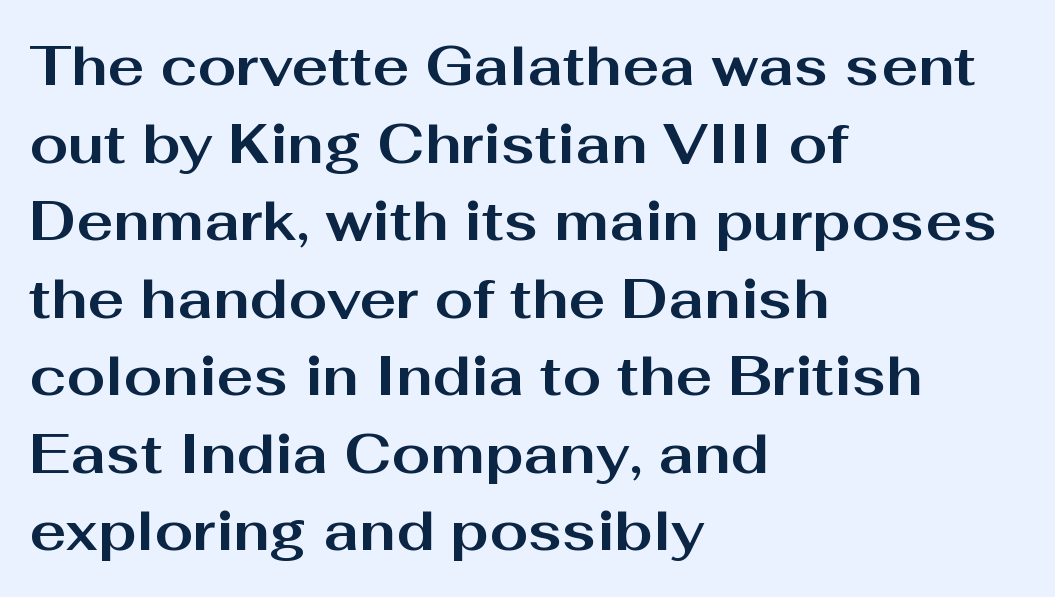
What kind of face is this? One without serifs — a sans. The ragged edge is on the right, which tells us the setting is flush left. If you measured baseline to baseline, you'd find a middling distance. Glance below the letters and you will spot only blank space. This rendering leaves character spacing at its baseline value. Do the letters lean? They stand straight.
